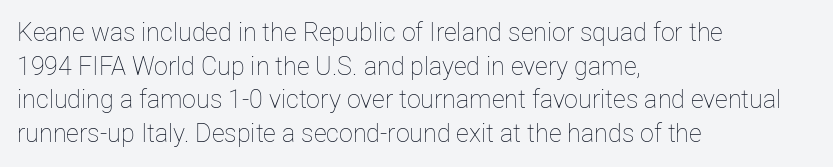
Q: Is the text bold? A: No.
Q: Is the text italic (slanted)? A: No, it is upright.
Q: Is the text underlined? A: No.
Q: How is the paragraph aligned? A: Left-aligned.
Q: Is the spacing between letters normal or unusually wide? A: Normal.
Q: Is the spacing between lines tight, normal or loose? A: Normal.
